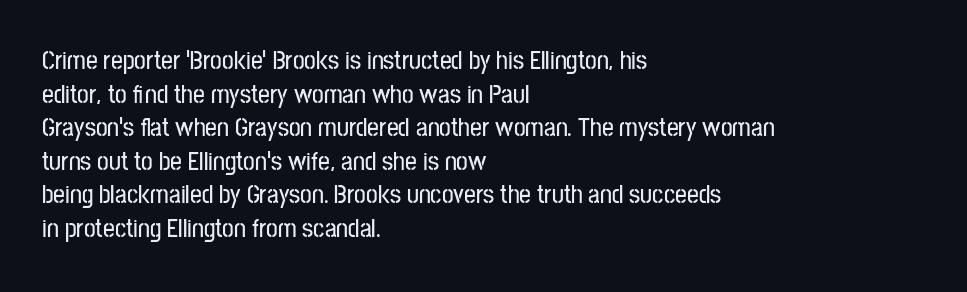
{"italic": "no", "underline": "no", "align": "left", "line_spacing": "normal", "line_spacing_ratio": 1.29, "letter_spacing": "normal", "letter_spacing_em": 0.0, "glyph_px": 26}
